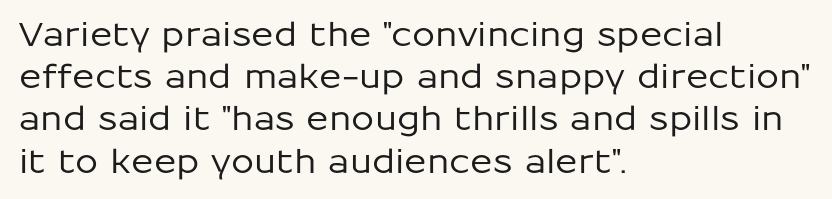
{"serif": "no", "italic": "no", "width": "normal", "stroke_contrast": "low", "x_height": "medium", "monospaced": "no", "underline": "no", "align": "left", "line_spacing": "normal", "line_spacing_ratio": 1.28, "letter_spacing": "normal", "letter_spacing_em": 0.0, "glyph_px": 33}
